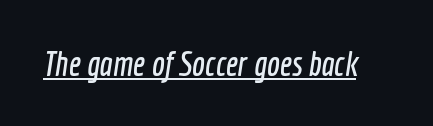
The image shows 34 px condensed sans-serif type; set normal letter spacing, underlined; a medium x-height.
